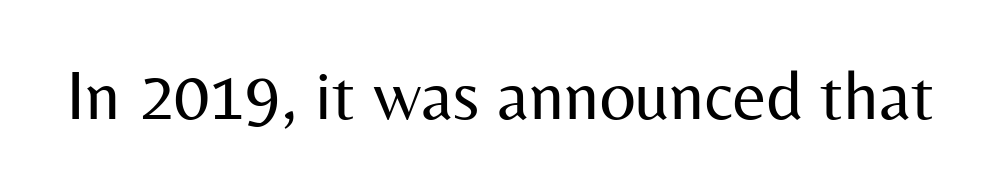
Q: Is the text bold? A: No.
Q: Is the text italic (slanted)? A: No, it is upright.
Q: Is the typeface a serif or a sans-serif typeface? A: Sans-serif.
Q: Is the text underlined? A: No.
Q: Is the spacing between letters normal or unusually wide? A: Normal.
Q: Width (condensed, normal, or wide)? A: Normal.
Q: Stroke contrast? A: Medium.
Q: x-height? A: Medium.
Q: Monospaced? A: No.
